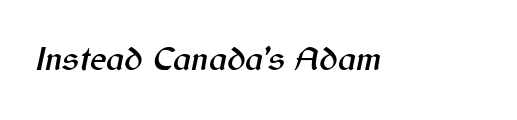
The image shows 35 px text type, italic (leaning right); set normal letter spacing, not underlined; medium stroke contrast and a medium x-height.
